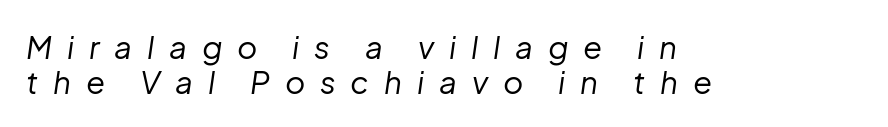
Short and long lines alike share a common starting point at left. You can tell it's italic because the verticals aren't actually vertical. One glance says dense: line gaps are narrower than usual. Bold? No — there's no thickening of the strokes.
